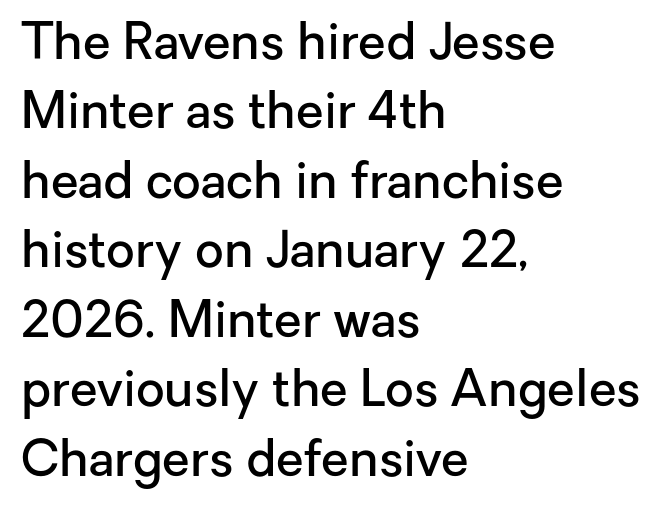
{"serif": "no", "italic": "no", "bold": "semi", "weight": "semibold", "width": "normal", "stroke_contrast": "low", "x_height": "medium", "monospaced": "no", "underline": "no", "align": "left", "line_spacing": "normal", "line_spacing_ratio": 1.39, "letter_spacing": "normal", "letter_spacing_em": 0.0, "glyph_px": 50}
